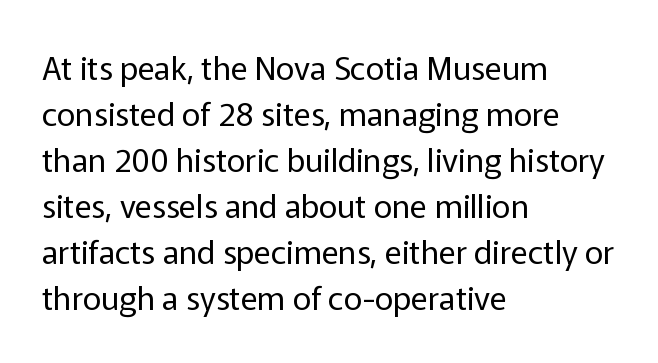
Q: Is the text bold? A: No.
Q: Is the text italic (slanted)? A: No, it is upright.
Q: Is the typeface a serif or a sans-serif typeface? A: Sans-serif.
Q: Is the text underlined? A: No.
Q: How is the paragraph aligned? A: Left-aligned.
Q: Is the spacing between letters normal or unusually wide? A: Normal.
Q: Is the spacing between lines tight, normal or loose? A: Normal.
Q: Width (condensed, normal, or wide)? A: Normal.
Q: Stroke contrast? A: Low.
Q: x-height? A: Medium.
Q: Monospaced? A: No.
